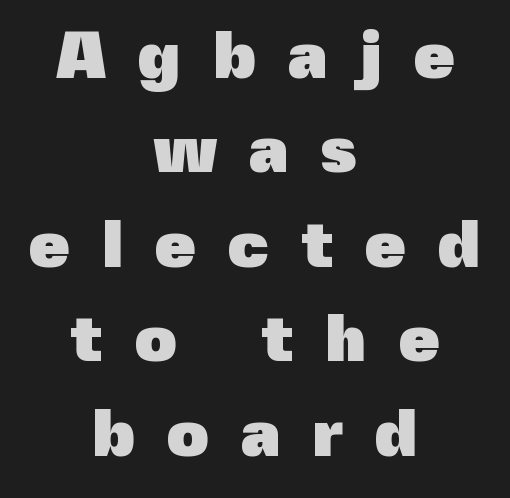
Q: Is the text bold? A: Yes.
Q: Is the text italic (slanted)? A: No, it is upright.
Q: Is the typeface a serif or a sans-serif typeface? A: Sans-serif.
Q: Is the text underlined? A: No.
Q: How is the paragraph aligned? A: Centered.
Q: Is the spacing between letters normal or unusually wide? A: Unusually wide.
Q: Is the spacing between lines tight, normal or loose? A: Normal.
Q: Width (condensed, normal, or wide)? A: Normal.
Q: x-height? A: Medium.
Q: Monospaced? A: No.
